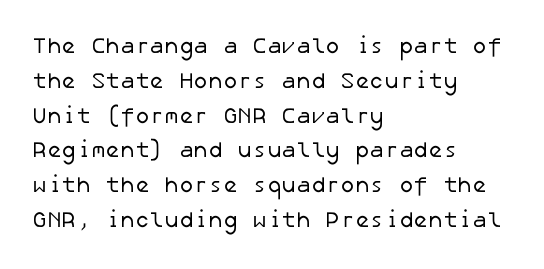
The strokes carry an ordinary text weight at most. Between one letter and the next there's only the usual sliver of space. Bare-footed words on every line. Every row of glyphs begins at an identical x-position on the left. Notice how descenders clear the ascenders below comfortably — that's standard leading.
